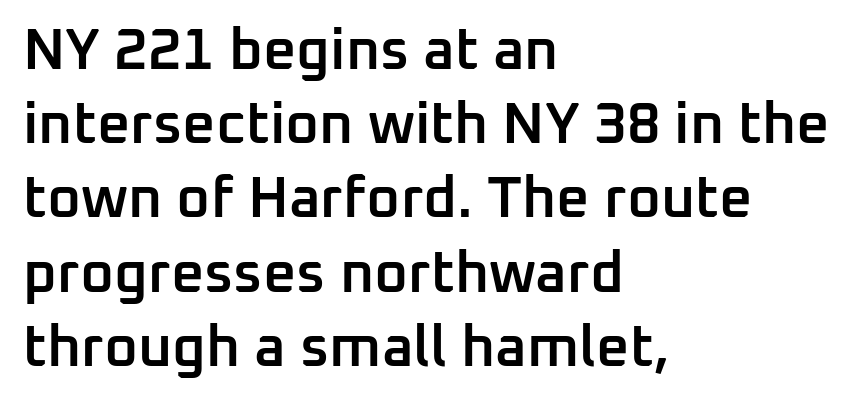
Q: Is the text bold? A: Semi-bold.
Q: Is the text italic (slanted)? A: No, it is upright.
Q: Is the typeface a serif or a sans-serif typeface? A: Sans-serif.
Q: Is the text underlined? A: No.
Q: How is the paragraph aligned? A: Left-aligned.
Q: Is the spacing between letters normal or unusually wide? A: Normal.
Q: Is the spacing between lines tight, normal or loose? A: Normal.
Q: Width (condensed, normal, or wide)? A: Normal.
Q: Stroke contrast? A: Low.
Q: x-height? A: Medium.
Q: Monospaced? A: No.
